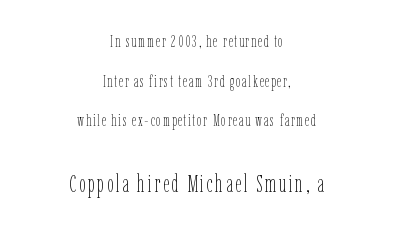
Q: Is the text bold? A: No.
Q: Is the text italic (slanted)? A: No, it is upright.
Q: Is the text underlined? A: No.
Q: How is the paragraph aligned? A: Centered.
Q: Is the spacing between lines tight, normal or loose? A: Loose.
Q: Which block of text is set in a larger size, the first (top) or the second (bottom)? A: The second (bottom) one.
